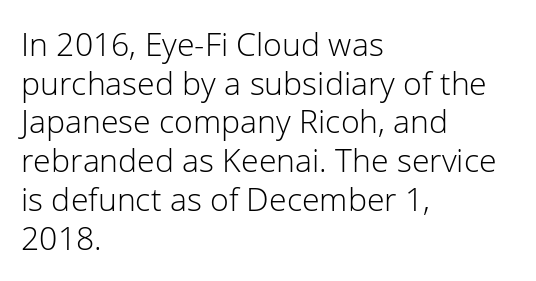
Each letter keeps its own natural width here, so spacing adapts to shape. Nobody touched the tracking dial on this one. Quick note: underline off. The lines in this sample share a left origin and differ only in where they stop. Posture: vertical. Note: no serifs on the glyphs.
